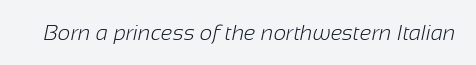
Q: Is the text bold? A: No.
Q: Is the text underlined? A: No.
Q: Is the spacing between letters normal or unusually wide? A: Normal.
